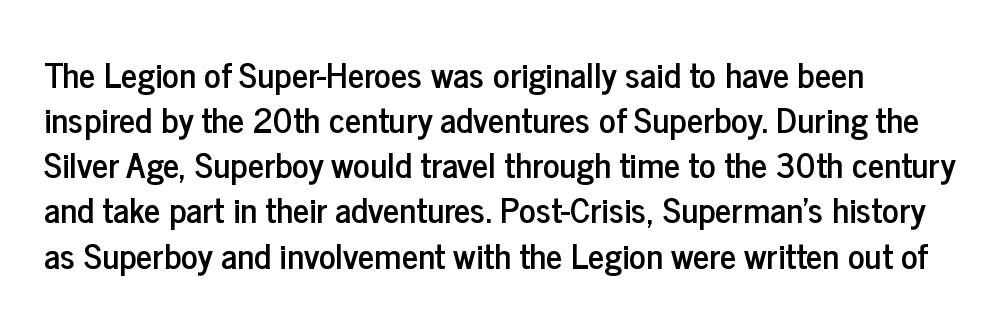
Students, note that the glyphs here touch the page at normal intervals. In terms of letterform style, serifs are entirely absent. Looks like regular typesetting: each glyph gets only the width it needs. Posture: vertical.
